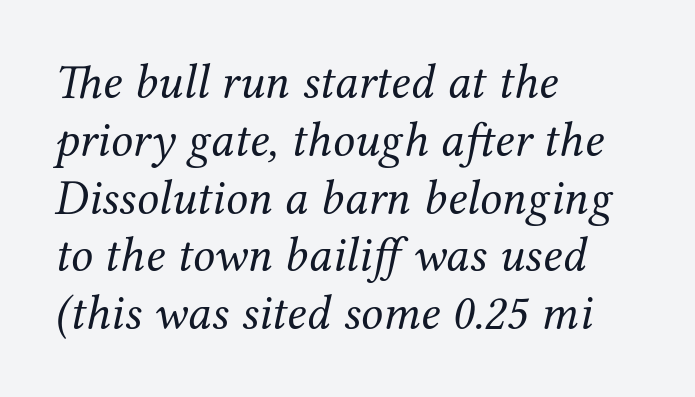
{"serif": "yes", "italic": "yes", "lean": "right", "slant_degrees": 12, "bold": "no", "weight": "regular", "width": "normal", "stroke_contrast": "medium", "x_height": "medium", "monospaced": "no", "underline": "no", "align": "left", "line_spacing_ratio": 1.18, "letter_spacing": "normal", "letter_spacing_em": 0.0, "glyph_px": 49}
